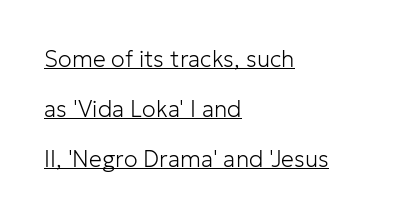
The face looks like a standard text weight, possibly lighter. What stands out about the letter spacing? Nothing — it is the standard amount. Airy leading. The passage shown is underscored from start to finish. The rendering anchors every line to the left-hand side.
